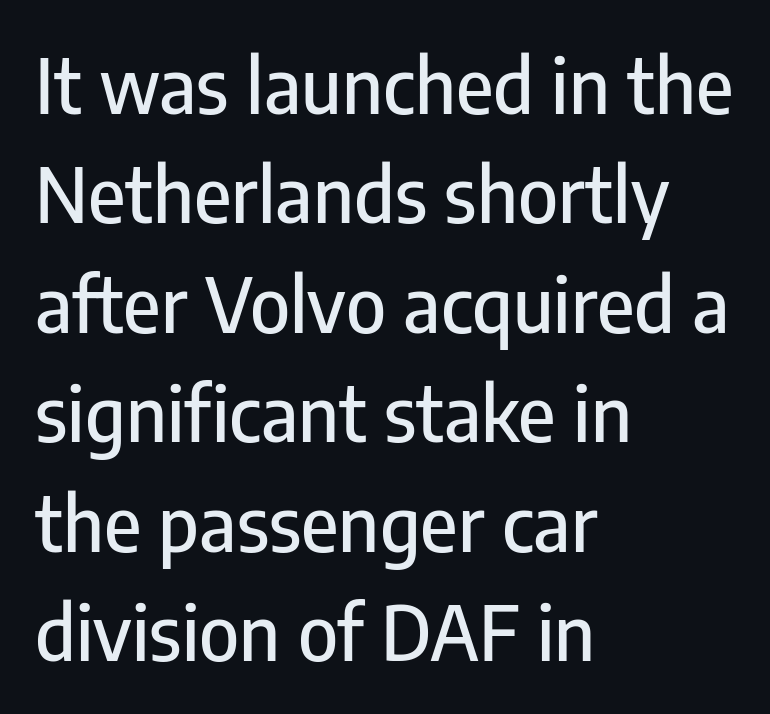
Q: Is the text italic (slanted)? A: No, it is upright.
Q: Is the typeface a serif or a sans-serif typeface? A: Sans-serif.
Q: Is the text underlined? A: No.
Q: How is the paragraph aligned? A: Left-aligned.
Q: Is the spacing between letters normal or unusually wide? A: Normal.
Q: Is the spacing between lines tight, normal or loose? A: Normal.
Q: Width (condensed, normal, or wide)? A: Condensed.
Q: Stroke contrast? A: Low.
Q: x-height? A: Medium.
Q: Monospaced? A: No.
